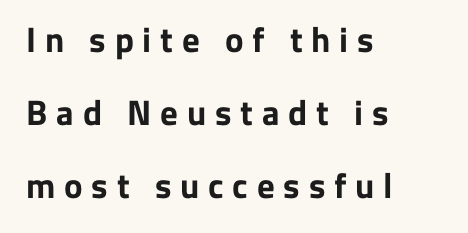
The image shows 35 px bold sans-serif type, upright; set left-aligned, loose line spacing (2.08x), unusually wide letter spacing (+0.25 em), not underlined; low stroke contrast and a medium x-height.
